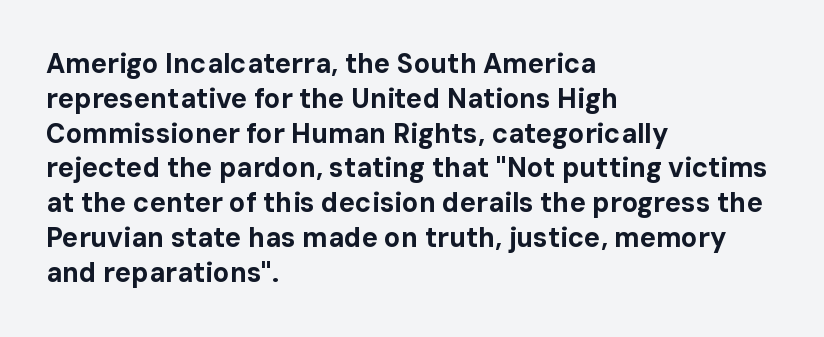
{"italic": "no", "bold": "yes", "underline": "no", "align": "left", "line_spacing": "normal", "line_spacing_ratio": 1.29, "letter_spacing": "normal", "letter_spacing_em": 0.0, "glyph_px": 27}
